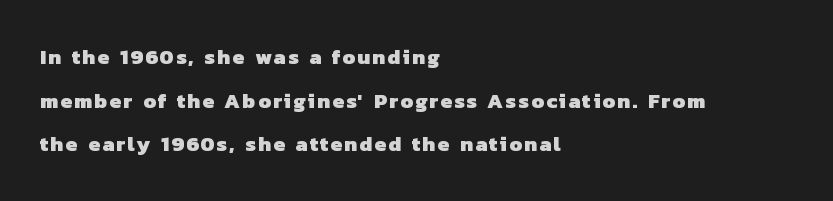
{"bold": "yes", "underline": "no", "align": "left", "line_spacing": "loose", "line_spacing_ratio": 2.08, "glyph_px": 21}
